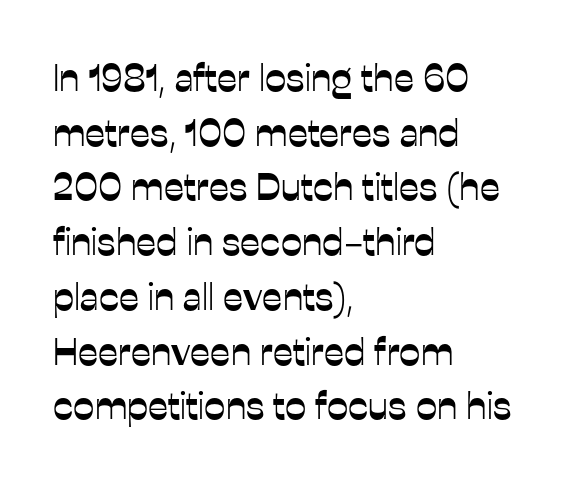
The image shows 38 px sans-serif type, upright; set left-aligned, normal line spacing (1.44x), normal letter spacing, not underlined; low stroke contrast and a medium x-height.
